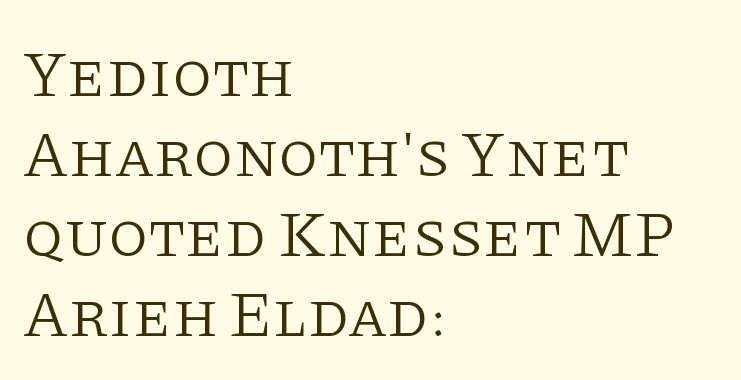
Q: Is the text bold? A: No.
Q: Is the text italic (slanted)? A: No, it is upright.
Q: Is the typeface a serif or a sans-serif typeface? A: Serif.
Q: Is the text underlined? A: No.
Q: How is the paragraph aligned? A: Left-aligned.
Q: Is the spacing between letters normal or unusually wide? A: Normal.
Q: Width (condensed, normal, or wide)? A: Normal.
Q: Stroke contrast? A: Low.
Q: x-height? A: Large.
Q: Monospaced? A: No.
